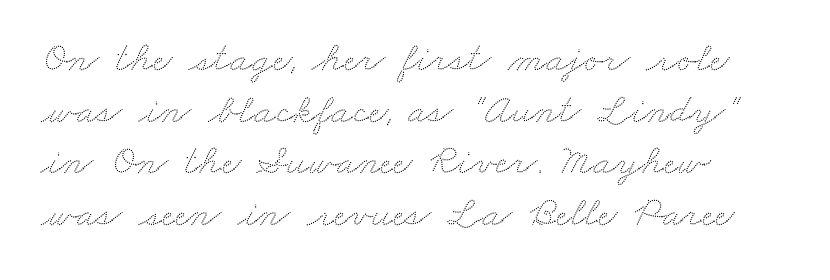
You could not count columns in this text — the font is proportionally spaced. Horizontal alignment here is leftward, the default for most running prose. Lines of text with bare space underneath. The letterforms sit shoulder to shoulder at normal distance.
